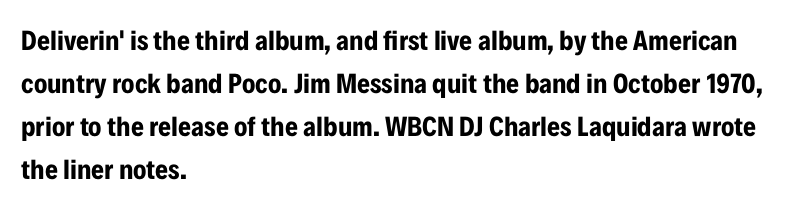
{"serif": "no", "italic": "no", "bold": "yes", "weight": "bold", "width": "condensed", "stroke_contrast": "low", "x_height": "medium", "monospaced": "no", "underline": "no", "align": "left", "line_spacing": "normal", "line_spacing_ratio": 1.54, "letter_spacing": "normal", "letter_spacing_em": 0.0, "glyph_px": 28}
